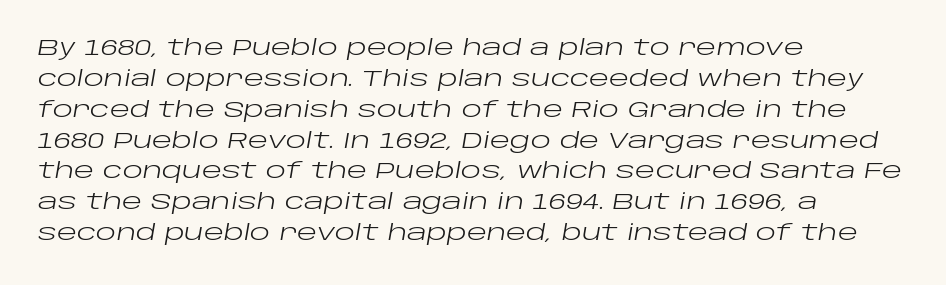
Quick note: italic. The passage shown has conventional tracking throughout. These lines sit exactly where default settings would place them. The face looks like a standard text weight, possibly lighter. Letters rest on an invisible, unmarked baseline.
